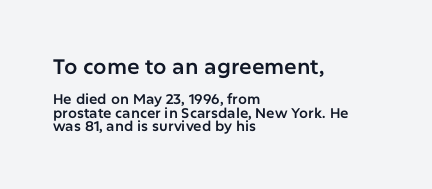
The image shows 21 px text type, upright; set left-aligned, tight line spacing (0.97x), normal letter spacing, not underlined; the first (top) block is 1.5x larger.
